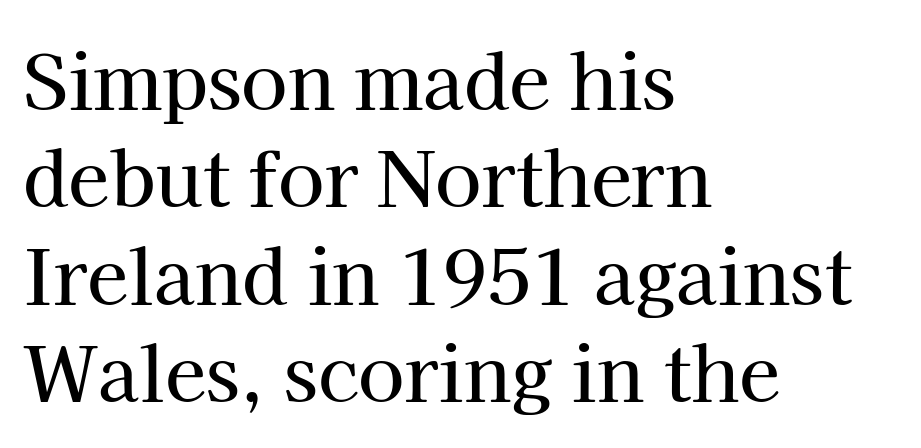
The image shows 75 px serif type, upright; set left-aligned, normal line spacing (1.3x), normal letter spacing, not underlined; high stroke contrast and a medium x-height.
